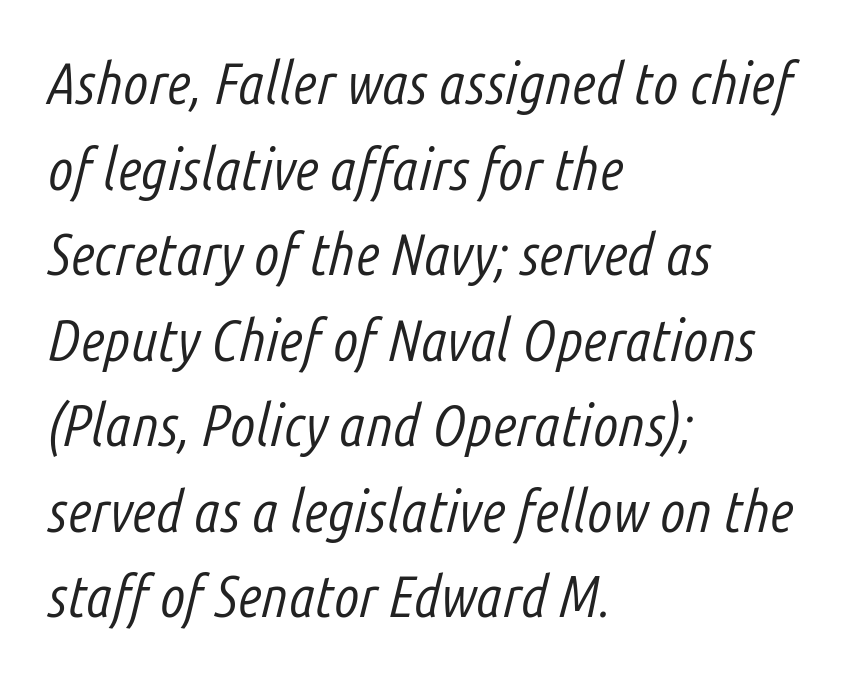
Q: Is the text bold? A: No.
Q: Is the text italic (slanted)? A: Yes, it leans right by about 14 degrees.
Q: Is the text underlined? A: No.
Q: How is the paragraph aligned? A: Left-aligned.
Q: Is the spacing between letters normal or unusually wide? A: Normal.
Q: Is the spacing between lines tight, normal or loose? A: Normal.
Q: Width (condensed, normal, or wide)? A: Condensed.
Q: Stroke contrast? A: Low.
Q: x-height? A: Medium.
Q: Monospaced? A: No.
